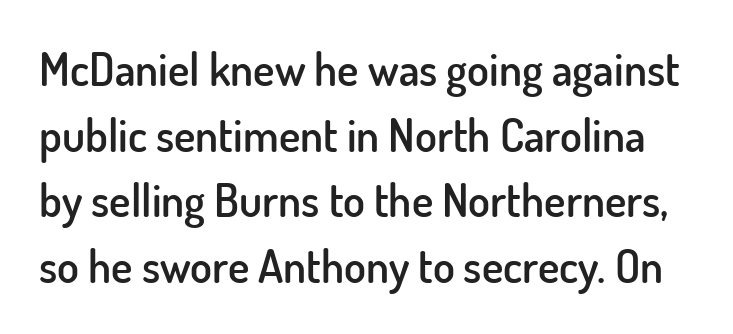
Q: Is the text bold? A: Semi-bold.
Q: Is the text italic (slanted)? A: No, it is upright.
Q: Is the typeface a serif or a sans-serif typeface? A: Sans-serif.
Q: Is the text underlined? A: No.
Q: Is the spacing between letters normal or unusually wide? A: Normal.
Q: Is the spacing between lines tight, normal or loose? A: Normal.
Q: Width (condensed, normal, or wide)? A: Normal.
Q: Stroke contrast? A: Low.
Q: x-height? A: Small.
Q: Monospaced? A: No.
